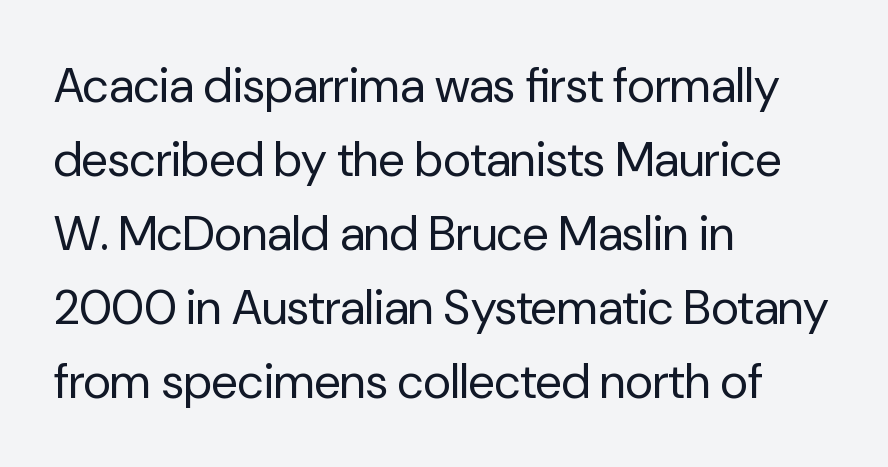
The image shows 48 px regular-weight sans-serif type, upright; set left-aligned, normal line spacing (1.54x), normal letter spacing, not underlined; low stroke contrast and a medium x-height.
